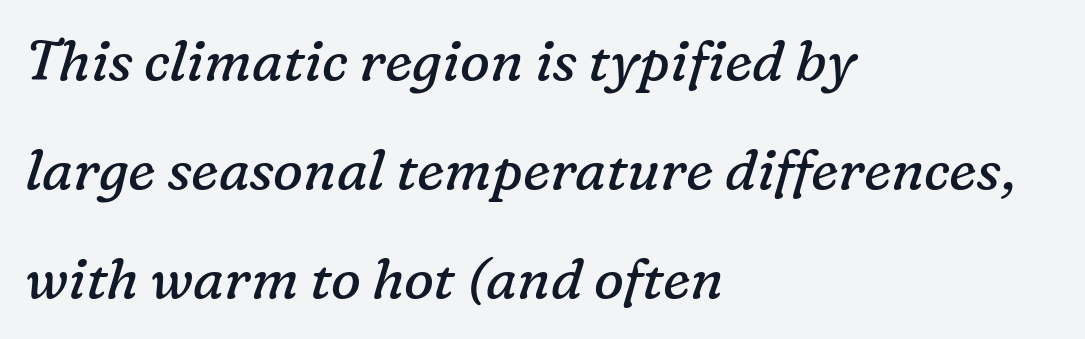
Q: Is the text bold? A: No.
Q: Is the text italic (slanted)? A: Yes, it leans right by about 16 degrees.
Q: Is the typeface a serif or a sans-serif typeface? A: Serif.
Q: Is the text underlined? A: No.
Q: How is the paragraph aligned? A: Left-aligned.
Q: Is the spacing between letters normal or unusually wide? A: Normal.
Q: Is the spacing between lines tight, normal or loose? A: Loose.
Q: Width (condensed, normal, or wide)? A: Normal.
Q: Stroke contrast? A: Low.
Q: x-height? A: Medium.
Q: Monospaced? A: No.
